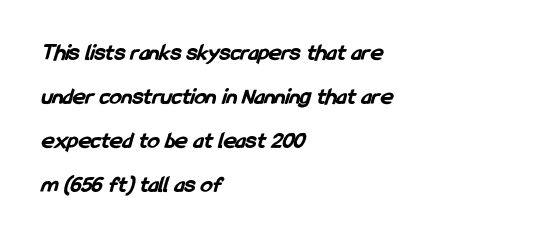
{"bold": "yes", "underline": "no", "align": "left", "line_spacing_ratio": 1.84, "letter_spacing": "normal", "letter_spacing_em": 0.0, "glyph_px": 24}
